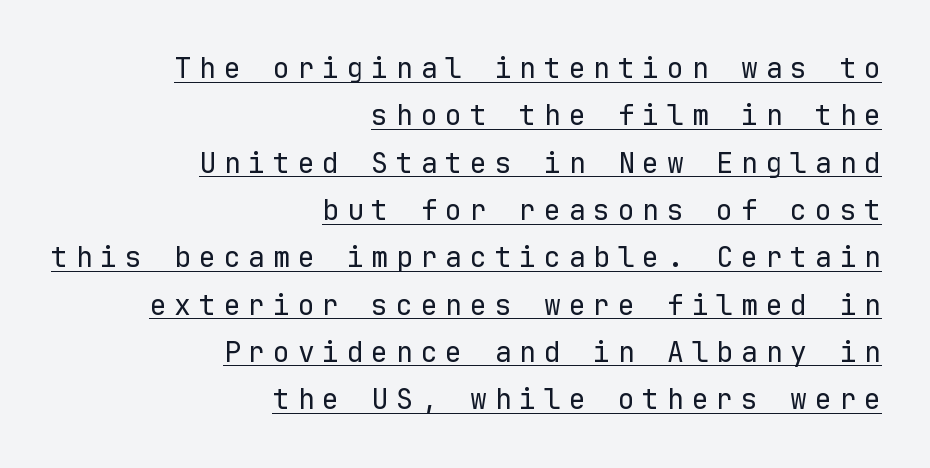
Each line of the rendering has a horizontal stroke beneath the glyphs. The specimen reads as upright at a glance. I'd call this a sans setting — the letters go barefoot. The leading is moderate, giving the passage an even texture. No chunkiness to these letters — they're not bold. Every character here occupies the same horizontal width, giving the sample a typewriter-like rhythm.
